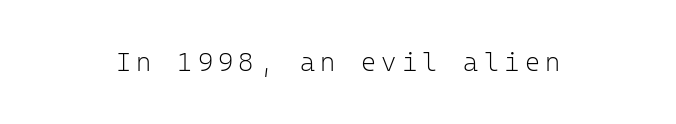
Q: Is the text bold? A: No.
Q: Is the text italic (slanted)? A: No, it is upright.
Q: Is the text underlined? A: No.
Q: Is the spacing between letters normal or unusually wide? A: Unusually wide.
